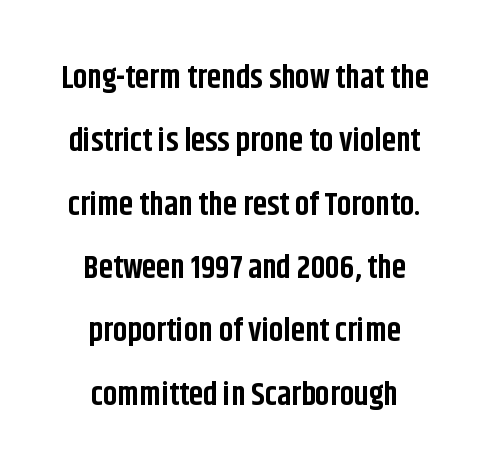
{"serif": "no", "italic": "no", "bold": "yes", "weight": "bold", "width": "condensed", "stroke_contrast": "low", "x_height": "large", "monospaced": "no", "underline": "no", "align": "center", "line_spacing": "loose", "line_spacing_ratio": 1.98, "letter_spacing": "normal", "letter_spacing_em": 0.0, "glyph_px": 32}
